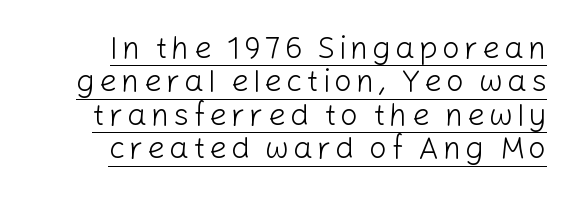
The image shows 31 px light sans-serif type, upright; set right-aligned, tight line spacing (1.08x), underlined; low stroke contrast and a medium x-height.
